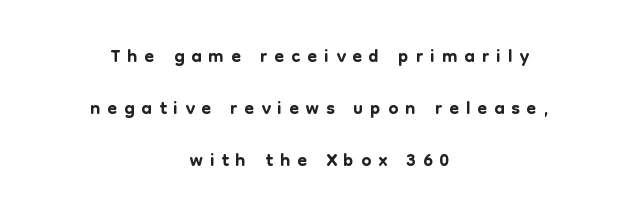
Q: Is the text italic (slanted)? A: No, it is upright.
Q: Is the typeface a serif or a sans-serif typeface? A: Sans-serif.
Q: Is the text underlined? A: No.
Q: How is the paragraph aligned? A: Centered.
Q: Is the spacing between letters normal or unusually wide? A: Unusually wide.
Q: Width (condensed, normal, or wide)? A: Normal.
Q: Stroke contrast? A: Low.
Q: x-height? A: Medium.
Q: Monospaced? A: No.
